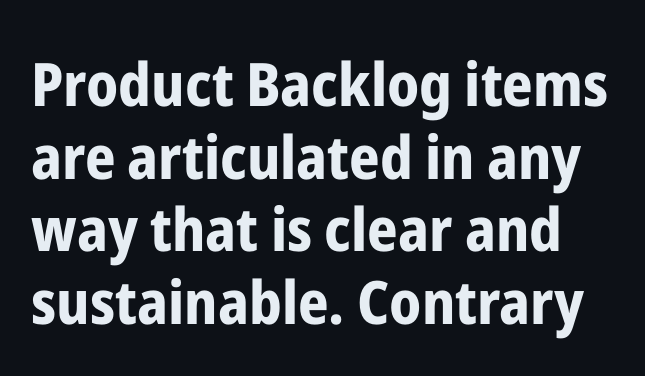
{"serif": "no", "italic": "no", "bold": "yes", "weight": "bold", "width": "condensed", "stroke_contrast": "low", "x_height": "medium", "monospaced": "no", "underline": "no", "line_spacing_ratio": 1.21, "letter_spacing": "normal", "letter_spacing_em": 0.0, "glyph_px": 60}
